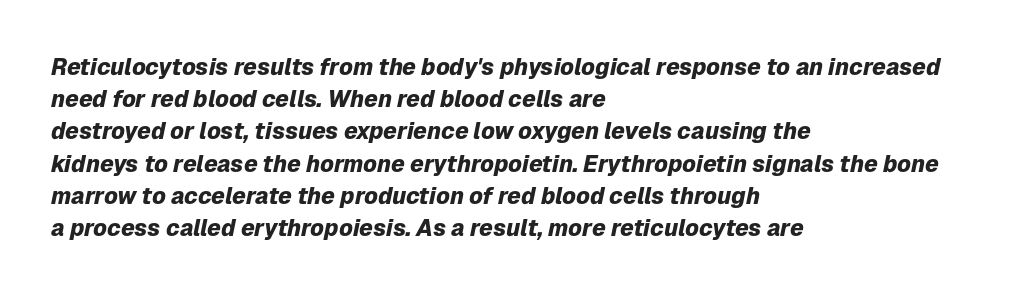
Q: Is the text bold? A: Yes.
Q: Is the text italic (slanted)? A: Yes, it leans right by about 12 degrees.
Q: Is the text underlined? A: No.
Q: How is the paragraph aligned? A: Left-aligned.
Q: Is the spacing between letters normal or unusually wide? A: Normal.
Q: Is the spacing between lines tight, normal or loose? A: Normal.
